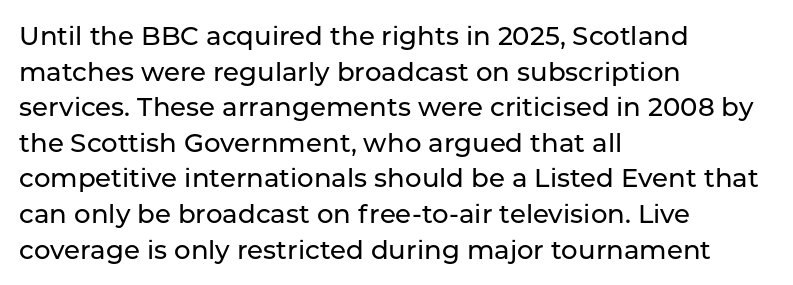
Q: Is the text italic (slanted)? A: No, it is upright.
Q: Is the text underlined? A: No.
Q: How is the paragraph aligned? A: Left-aligned.
Q: Is the spacing between letters normal or unusually wide? A: Normal.
Q: Is the spacing between lines tight, normal or loose? A: Normal.
